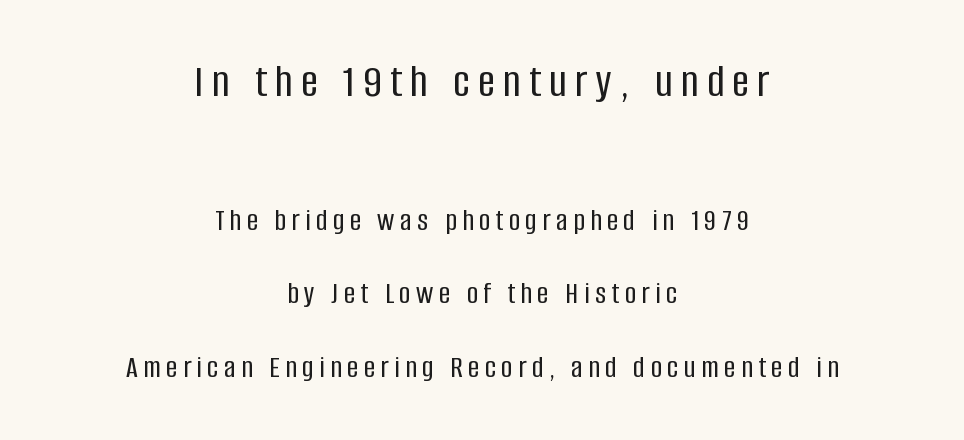
The image shows 47 px condensed sans-serif type, upright; set centered, loose line spacing (2.37x), not underlined; the first (top) block is 1.52x larger; low stroke contrast and a large x-height.
